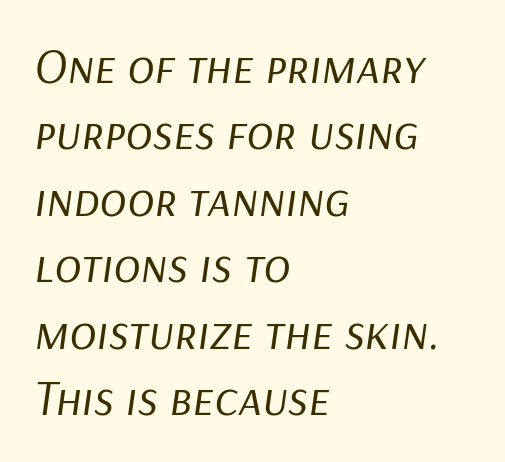
{"italic": "yes", "lean": "right", "slant_degrees": 9, "bold": "no", "weight": "regular", "width": "normal", "stroke_contrast": "low", "x_height": "medium", "monospaced": "no", "underline": "no", "align": "left", "line_spacing": "normal", "line_spacing_ratio": 1.33, "letter_spacing": "normal", "letter_spacing_em": 0.0, "glyph_px": 50}
